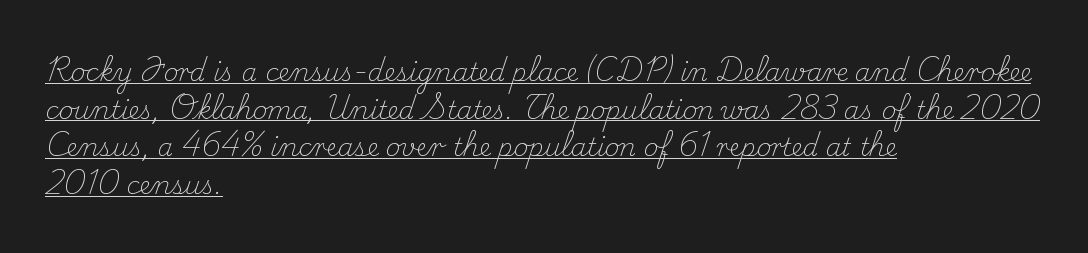
The image shows 25 px text type; set left-aligned, normal line spacing (1.51x), normal letter spacing, underlined.
